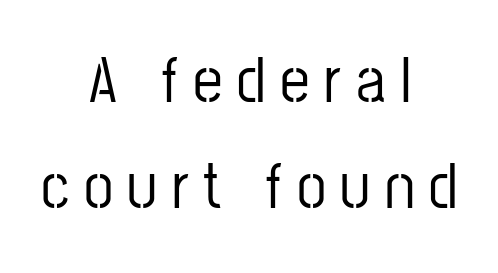
The image shows 66 px condensed sans-serif type, upright; set centered, normal line spacing (1.6x), unusually wide letter spacing (+0.22 em), not underlined; low stroke contrast and a medium x-height.
